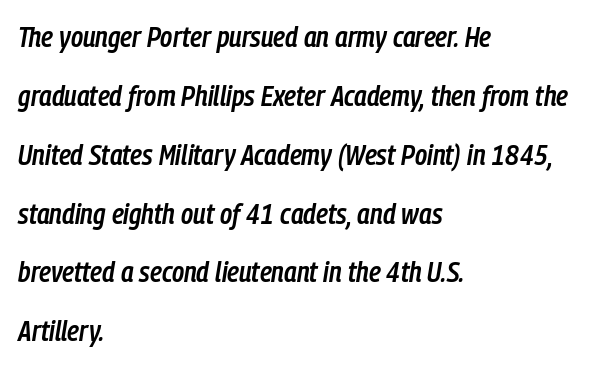
{"italic": "yes", "lean": "right", "slant_degrees": 9, "bold": "semi", "weight": "semibold", "width": "condensed", "stroke_contrast": "low", "x_height": "medium", "monospaced": "no", "underline": "no", "align": "left", "line_spacing": "loose", "line_spacing_ratio": 2.03, "letter_spacing": "normal", "letter_spacing_em": 0.0, "glyph_px": 29}
